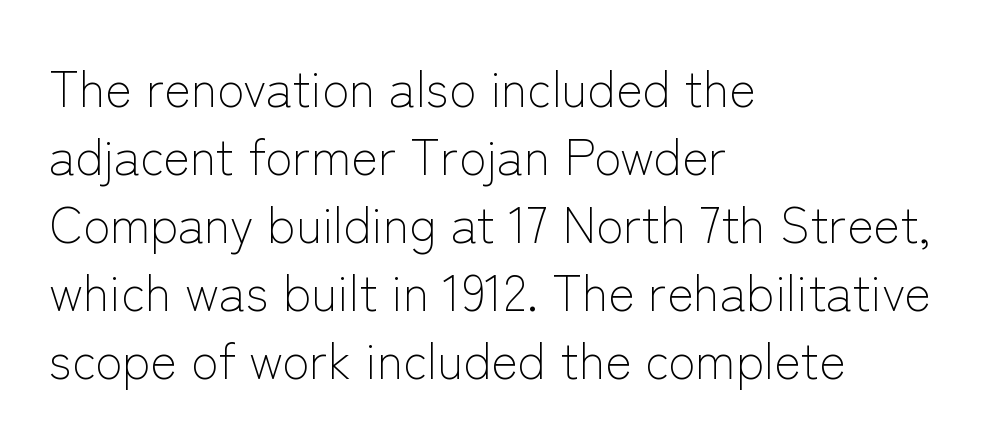
The image shows 50 px light sans-serif type, upright; set left-aligned, normal line spacing (1.36x), normal letter spacing, not underlined; low stroke contrast and a medium x-height.
